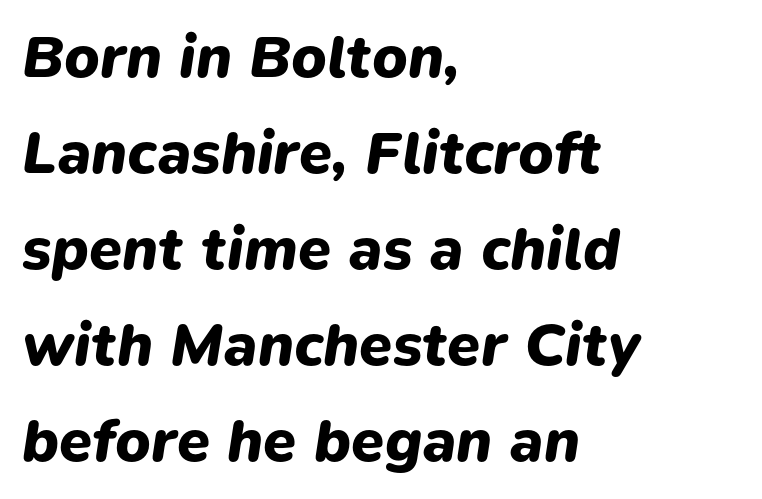
The image shows 60 px heavy type, italic (leaning right); set left-aligned, normal line spacing (1.6x), normal letter spacing, not underlined; low stroke contrast and a medium x-height.
